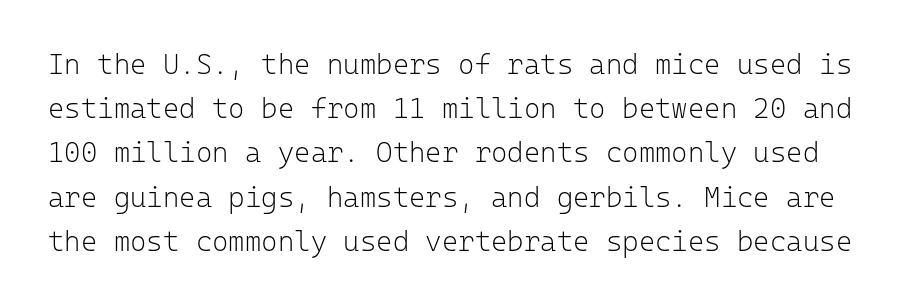
{"serif": "no", "italic": "no", "bold": "no", "weight": "light", "width": "normal", "stroke_contrast": "low", "x_height": "medium", "monospaced": "yes", "underline": "no", "line_spacing": "normal", "line_spacing_ratio": 1.58, "letter_spacing": "normal", "letter_spacing_em": 0.0, "glyph_px": 28}
